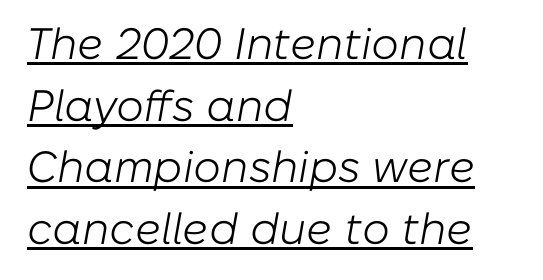
The image shows 44 px light type, italic (leaning right); set left-aligned, normal line spacing (1.4x), normal letter spacing, underlined; low stroke contrast and a medium x-height.
